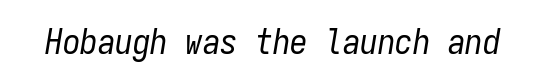
{"italic": "yes", "lean": "right", "slant_degrees": 9, "bold": "no", "weight": "regular", "width": "condensed", "stroke_contrast": "low", "x_height": "medium", "monospaced": "yes", "underline": "no", "letter_spacing": "normal", "letter_spacing_em": 0.0, "glyph_px": 35}
